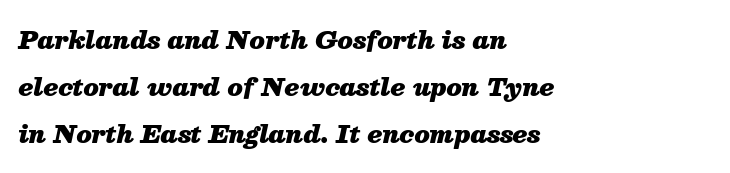
The image shows 24 px bold type, italic (leaning right); set left-aligned, loose line spacing (1.95x), normal letter spacing, not underlined.
